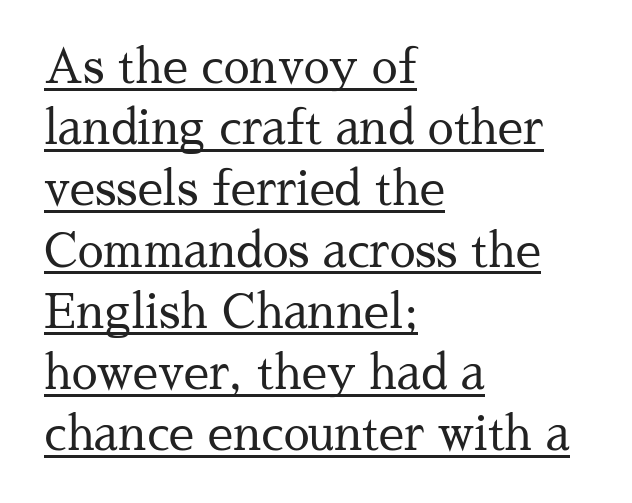
{"serif": "yes", "italic": "no", "bold": "no", "weight": "regular", "width": "normal", "stroke_contrast": "medium", "x_height": "medium", "monospaced": "no", "underline": "yes", "align": "left", "line_spacing": "normal", "line_spacing_ratio": 1.33, "letter_spacing": "normal", "letter_spacing_em": 0.0, "glyph_px": 46}
